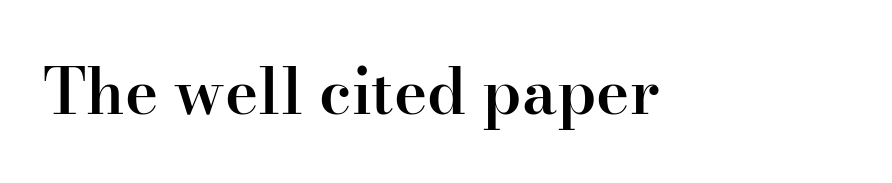
Is this a sans? No — the strokes have serifs. Heft: intermediate — a semibold. Character widths vary here, with narrow letters taking less room than wide ones. Check the space under the baseline: it is left empty. This is the regular roman posture of the typeface.
